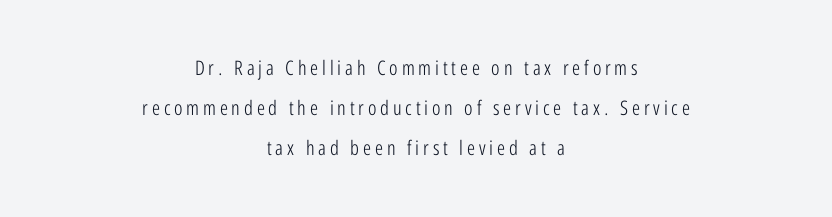
{"italic": "no", "bold": "no", "underline": "no", "align": "center", "line_spacing": "loose", "line_spacing_ratio": 2.01, "glyph_px": 20}
